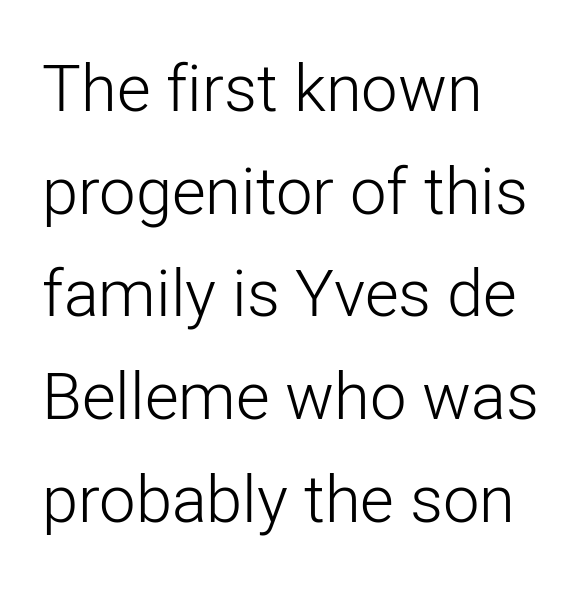
{"serif": "no", "italic": "no", "bold": "no", "weight": "light", "width": "normal", "stroke_contrast": "low", "x_height": "medium", "monospaced": "no", "underline": "no", "align": "left", "line_spacing": "normal", "line_spacing_ratio": 1.58, "letter_spacing": "normal", "letter_spacing_em": 0.0, "glyph_px": 65}
